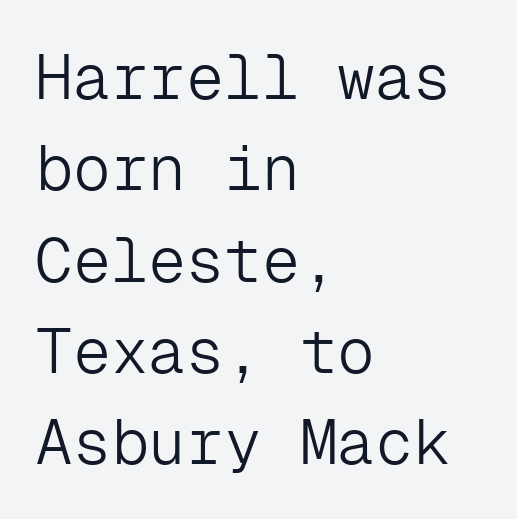
Q: Is the text bold? A: No.
Q: Is the text italic (slanted)? A: No, it is upright.
Q: Is the typeface a serif or a sans-serif typeface? A: Sans-serif.
Q: Is the text underlined? A: No.
Q: How is the paragraph aligned? A: Left-aligned.
Q: Is the spacing between letters normal or unusually wide? A: Normal.
Q: Is the spacing between lines tight, normal or loose? A: Normal.
Q: Width (condensed, normal, or wide)? A: Normal.
Q: Stroke contrast? A: Low.
Q: x-height? A: Medium.
Q: Monospaced? A: Yes.
